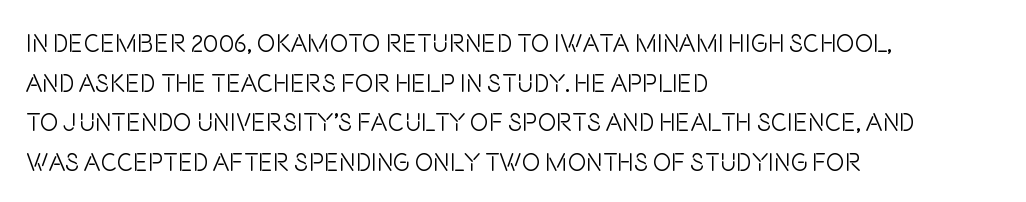
The image shows 25 px text type, upright; set left-aligned, normal line spacing (1.59x), normal letter spacing, not underlined.
